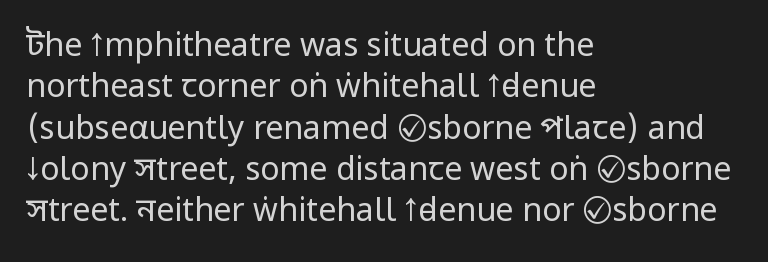
What kind of face is this? One without serifs — a sans. Quick note: underline off. Regular leading. The lines are quadded left. This sample has the flowing, uneven cadence of proportional lettering.
